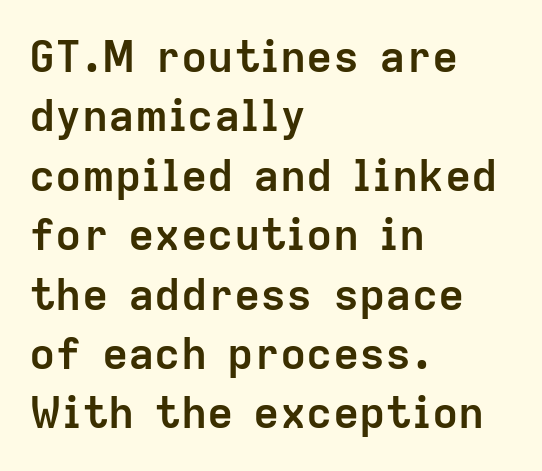
Varying glyph widths throughout — classic text-font behaviour. This sample keeps an unexceptional amount of space between lines. Each row of text sits above clean, open space. These lines stack with their left ends in a neat column.
